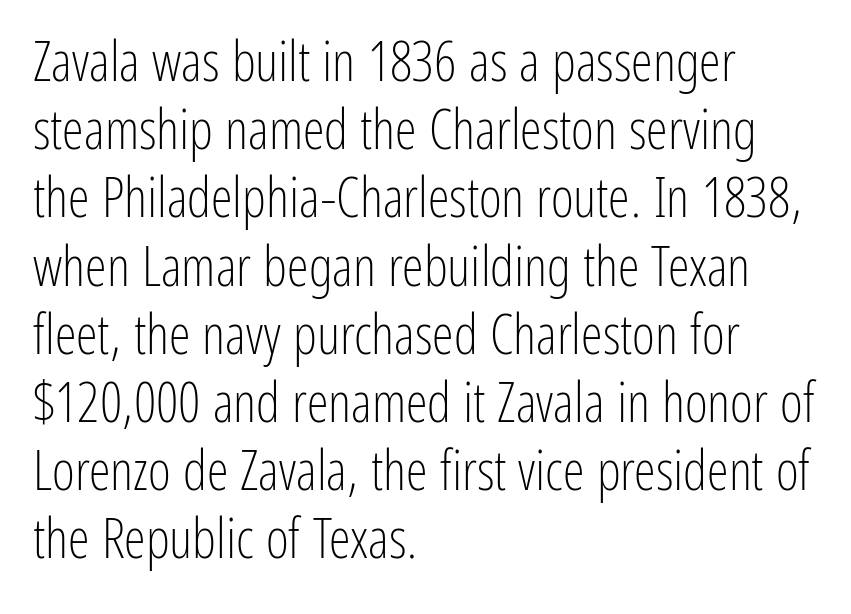
The image shows 55 px light, condensed sans-serif type, upright; set left-aligned, line spacing 1.24x, normal letter spacing, not underlined; low stroke contrast and a medium x-height.
